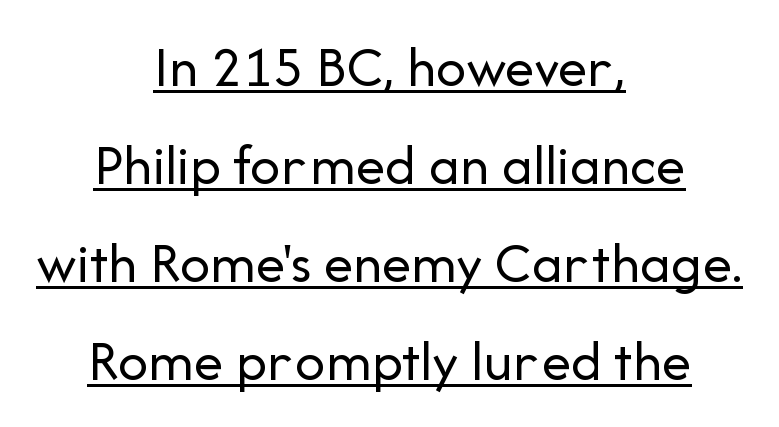
Each line is balanced around a shared central axis. Each letter's strokes conclude bluntly, with no projecting serifs. A continuous stroke trails under the words, as in a hyperlink. Here the glyphs are tracked normally, forming tight word shapes. The designer left line spacing at the default.
